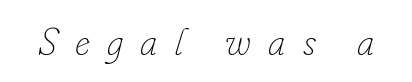
{"italic": "yes", "lean": "right", "slant_degrees": 16, "bold": "no", "weight": "thin", "width": "normal", "stroke_contrast": "low", "x_height": "small", "monospaced": "no", "underline": "no", "letter_spacing": "wide", "letter_spacing_em": 0.45, "glyph_px": 38}
